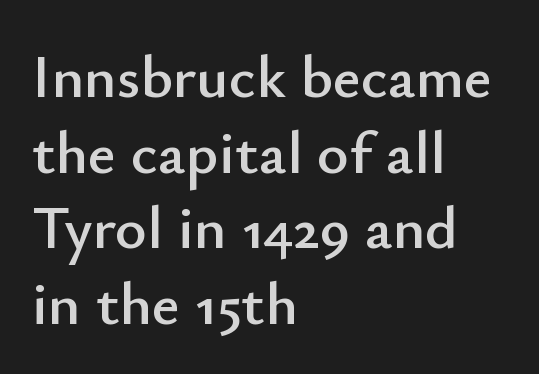
Words float on clear page, feet unadorned. The rendering keeps characters at their native spacing. Does the copy run flush right? No — it runs flush left. You can tell it's not italic because the verticals are truly vertical.
